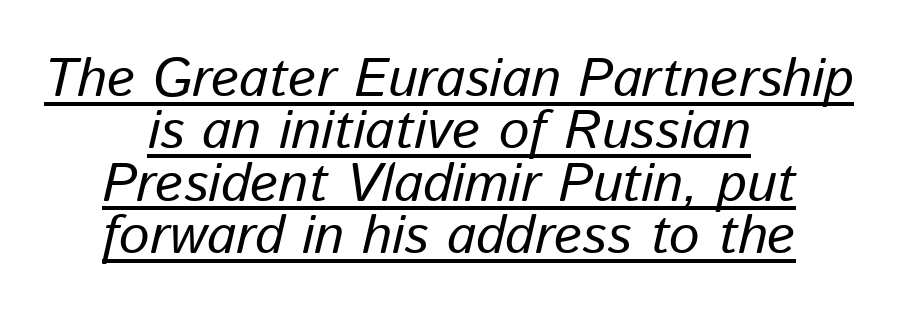
The image shows 54 px text type, italic (leaning right); set centered, tight line spacing (0.97x), normal letter spacing, underlined; low stroke contrast and a medium x-height.
